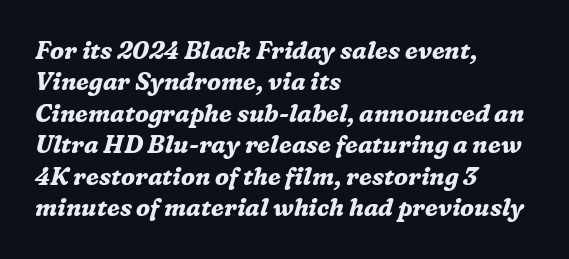
Q: Is the text bold? A: Yes.
Q: Is the text italic (slanted)? A: Yes, it leans right by about 16 degrees.
Q: Is the text underlined? A: No.
Q: How is the paragraph aligned? A: Left-aligned.
Q: Is the spacing between letters normal or unusually wide? A: Normal.
Q: Is the spacing between lines tight, normal or loose? A: Normal.
